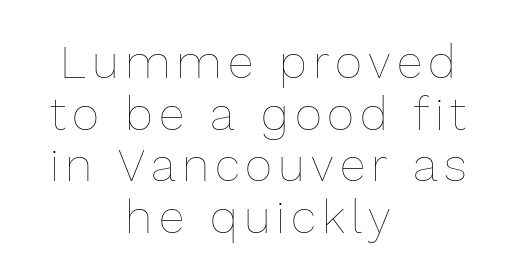
Weight: regular or lighter. These lines are rendered in a variable-pitch font. It's the straight-up-and-down kind of type. Lines of text with bare space underneath. The lines are packed closely together with very little leading.
